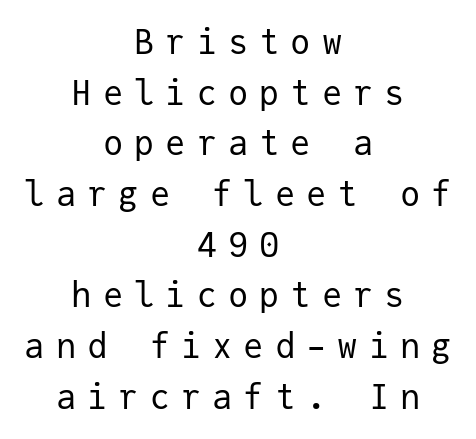
Descenders hang freely into open space. No letter is thick-stroked: the sample isn't bold. Does extra space separate the letters? Yes, quite a lot of it. Grotesque or geometric, the face here clearly has no serifs. Typeset on center — no edge is straight.
